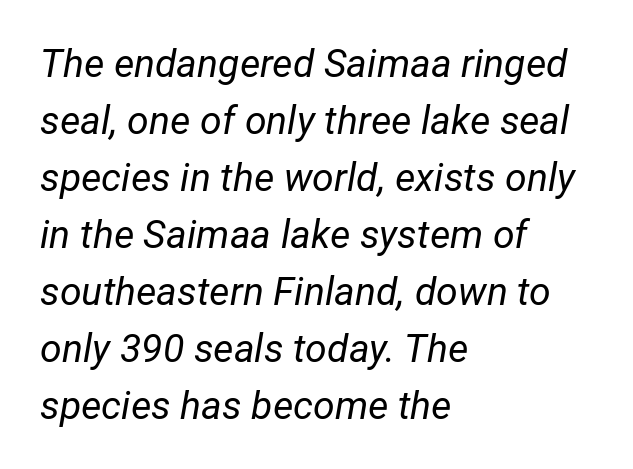
Q: Is the text bold? A: No.
Q: Is the text italic (slanted)? A: Yes, it leans right by about 12 degrees.
Q: Is the text underlined? A: No.
Q: How is the paragraph aligned? A: Left-aligned.
Q: Is the spacing between letters normal or unusually wide? A: Normal.
Q: Is the spacing between lines tight, normal or loose? A: Normal.
Q: Width (condensed, normal, or wide)? A: Normal.
Q: Stroke contrast? A: Low.
Q: x-height? A: Medium.
Q: Monospaced? A: No.
